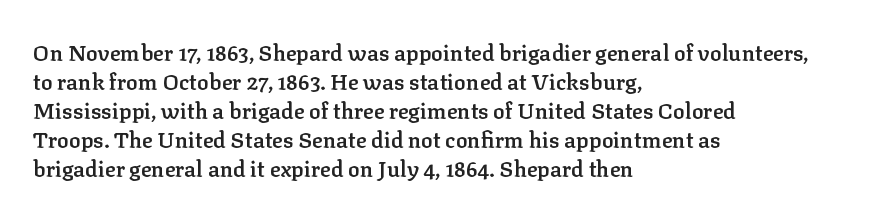
The image shows 22 px text type, upright; set left-aligned, normal line spacing (1.32x), normal letter spacing, not underlined.
